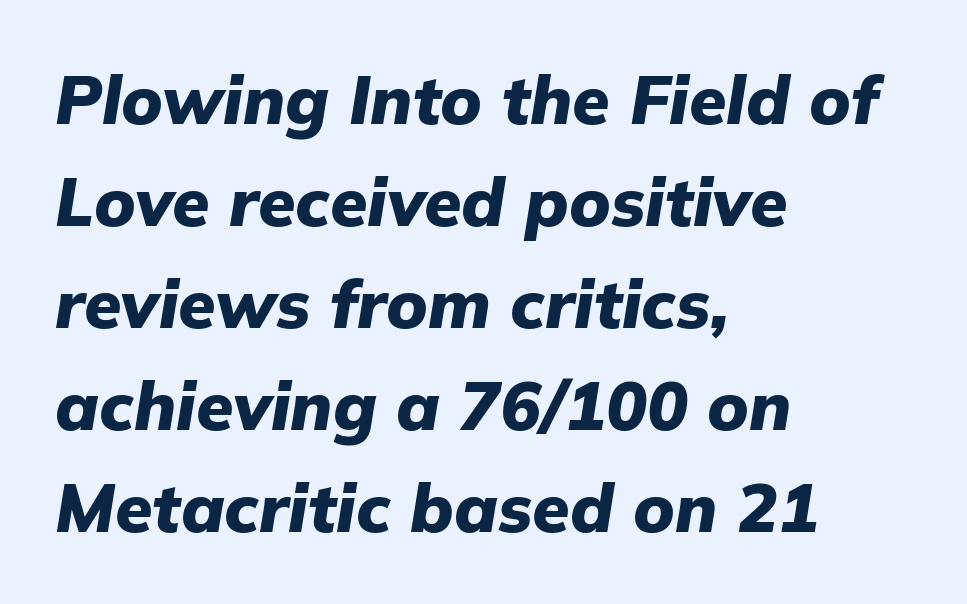
Q: Is the text bold? A: Yes.
Q: Is the text italic (slanted)? A: Yes, it leans right by about 9 degrees.
Q: Is the text underlined? A: No.
Q: How is the paragraph aligned? A: Left-aligned.
Q: Is the spacing between letters normal or unusually wide? A: Normal.
Q: Is the spacing between lines tight, normal or loose? A: Normal.
Q: Width (condensed, normal, or wide)? A: Normal.
Q: Stroke contrast? A: Low.
Q: x-height? A: Medium.
Q: Monospaced? A: No.
